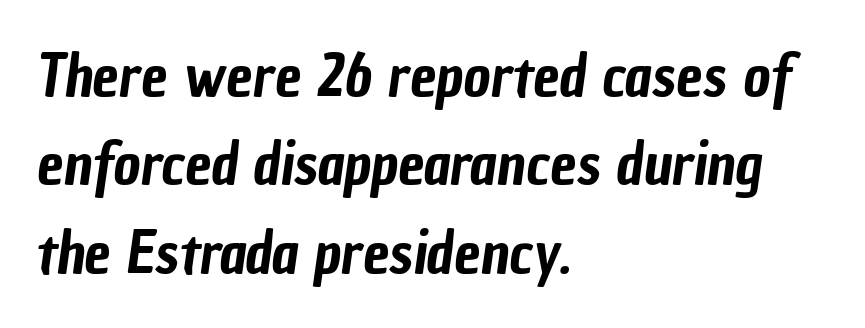
{"serif": "no", "width": "condensed", "stroke_contrast": "low", "x_height": "medium", "monospaced": "no", "underline": "no", "align": "left", "line_spacing": "normal", "line_spacing_ratio": 1.5, "letter_spacing": "normal", "letter_spacing_em": 0.0, "glyph_px": 59}
